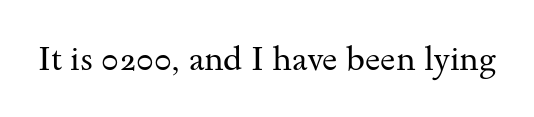
{"serif": "yes", "italic": "no", "bold": "no", "weight": "regular", "width": "wide", "stroke_contrast": "medium", "x_height": "small", "monospaced": "no", "underline": "no", "letter_spacing": "normal", "letter_spacing_em": 0.0, "glyph_px": 33}
